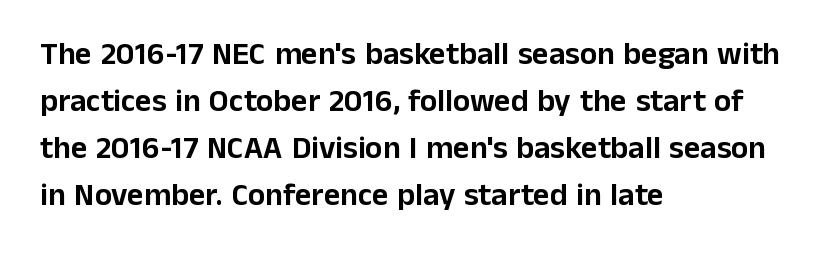
The image shows 32 px sans-serif type, upright; set left-aligned, normal line spacing (1.47x), normal letter spacing, not underlined; low stroke contrast and a medium x-height.
